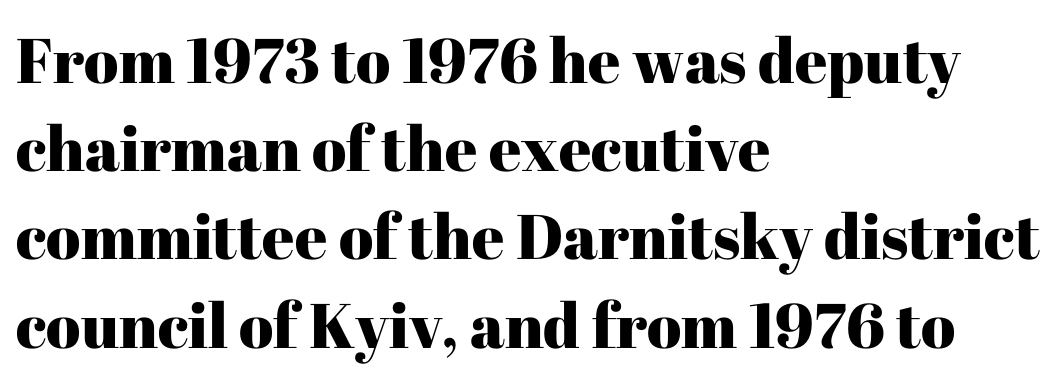
Character widths vary here, with narrow letters taking less room than wide ones. Horizontal alignment here is leftward, the default for most running prose. Reading down the column, the eye jumps a familiar distance to each next line. The letterforms sit shoulder to shoulder at normal distance.
